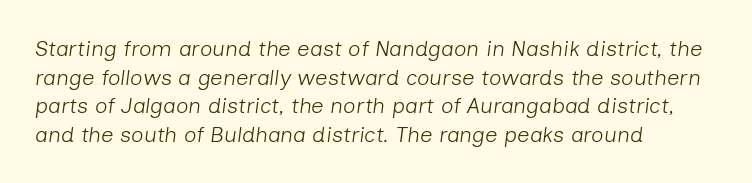
The image shows 22 px text type, italic (leaning right); set left-aligned, normal line spacing (1.3x), normal letter spacing, not underlined.
